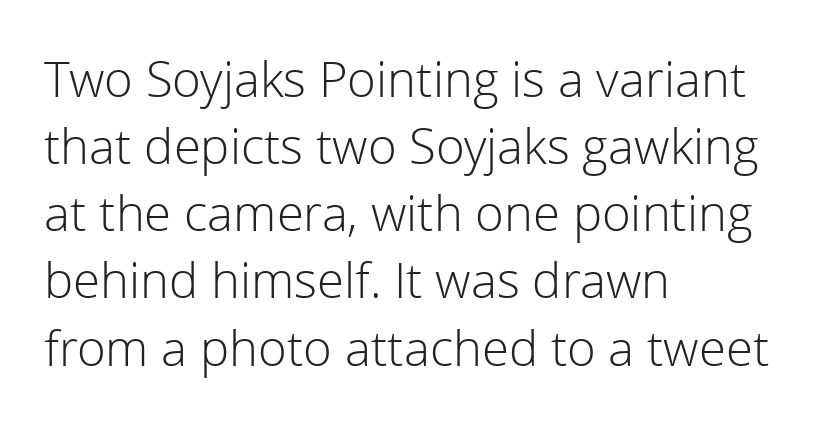
Q: Is the text bold? A: No.
Q: Is the text italic (slanted)? A: No, it is upright.
Q: Is the typeface a serif or a sans-serif typeface? A: Sans-serif.
Q: Is the text underlined? A: No.
Q: How is the paragraph aligned? A: Left-aligned.
Q: Is the spacing between letters normal or unusually wide? A: Normal.
Q: Is the spacing between lines tight, normal or loose? A: Normal.
Q: Width (condensed, normal, or wide)? A: Normal.
Q: x-height? A: Medium.
Q: Monospaced? A: No.
